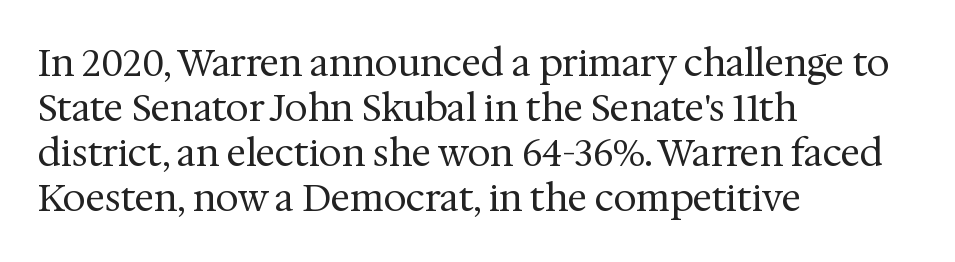
Q: Is the text bold? A: No.
Q: Is the text italic (slanted)? A: No, it is upright.
Q: Is the typeface a serif or a sans-serif typeface? A: Serif.
Q: Is the text underlined? A: No.
Q: How is the paragraph aligned? A: Left-aligned.
Q: Is the spacing between letters normal or unusually wide? A: Normal.
Q: Width (condensed, normal, or wide)? A: Normal.
Q: Stroke contrast? A: Medium.
Q: x-height? A: Medium.
Q: Monospaced? A: No.
